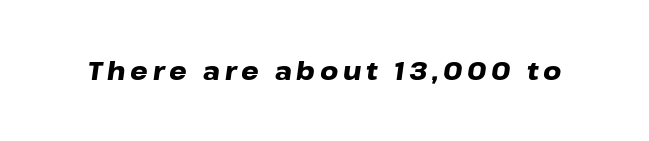
{"italic": "yes", "lean": "right", "slant_degrees": 8, "bold": "yes", "underline": "no", "glyph_px": 25}
